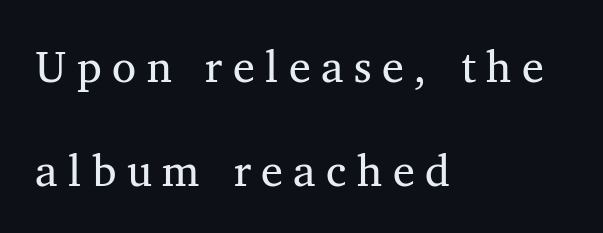
The image shows 44 px serif type, upright; set left-aligned, loose line spacing (2.36x), unusually wide letter spacing (+0.24 em), not underlined; medium stroke contrast and a medium x-height.
